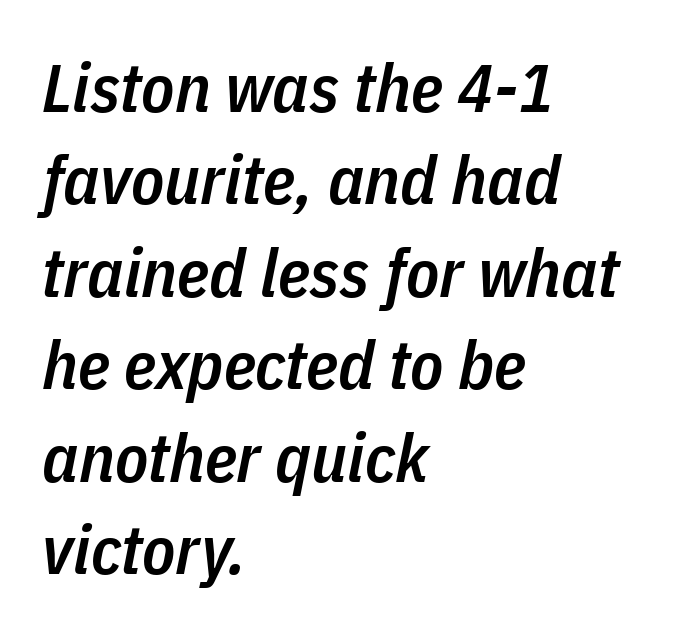
Q: Is the text bold? A: Semi-bold.
Q: Is the text italic (slanted)? A: Yes, it leans right by about 11 degrees.
Q: Is the text underlined? A: No.
Q: How is the paragraph aligned? A: Left-aligned.
Q: Is the spacing between letters normal or unusually wide? A: Normal.
Q: Is the spacing between lines tight, normal or loose? A: Normal.
Q: Width (condensed, normal, or wide)? A: Condensed.
Q: Stroke contrast? A: Low.
Q: x-height? A: Medium.
Q: Monospaced? A: No.
